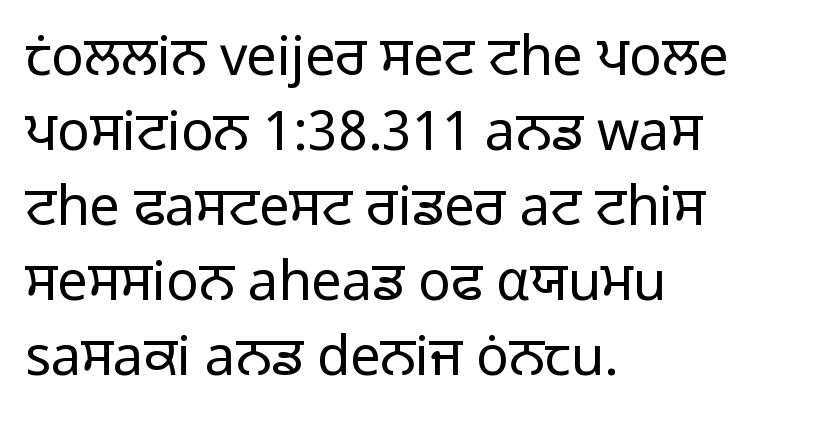
{"serif": "no", "italic": "no", "bold": "no", "weight": "regular", "width": "normal", "stroke_contrast": "low", "x_height": "medium", "monospaced": "no", "underline": "no", "align": "left", "line_spacing": "normal", "line_spacing_ratio": 1.39, "letter_spacing": "normal", "letter_spacing_em": 0.0, "glyph_px": 54}
